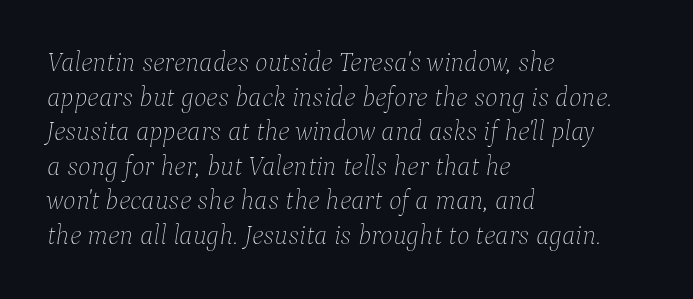
How would I describe the line gaps? Plain and ordinary. One-word summary of the alignment: left. A light-to-regular cut is what we see here. Observe the ordinary spacing: letters are neighbours, not strangers. Any mark beneath the type? The region is blank. The letters are slanted; this is an italic face.
